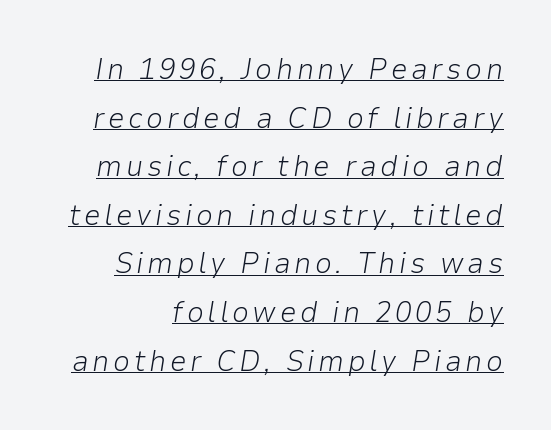
The image shows 30 px light type, italic (leaning right); set normal line spacing (1.62x), underlined; low stroke contrast and a medium x-height.
